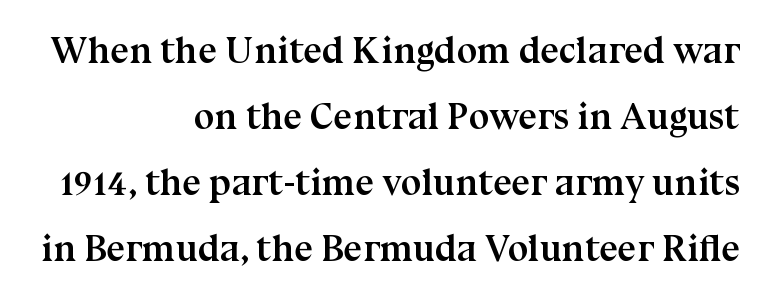
Serif or sans? Serif — the stroke terminals have little feet. Proportional: the letters do not fall into vertical columns. These lines are set flush right with a ragged left edge. A typesetter would mark this as roman, not italic. No word sits above an underline. Heavy-handed strokes throughout: this text is bold.
